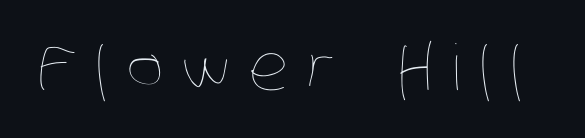
This sample has the flowing, uneven cadence of proportional lettering. Type without underlining. Each stroke keeps to a modest, everyday thickness or less. Look at the tracking — it's clearly loosened, letters drifting apart.
